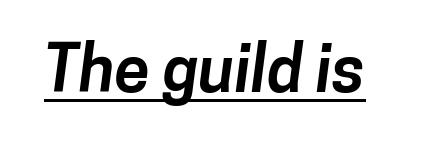
The passage shown is typed in a proportional face where columns would drift. These lines are composed in type without serifs. What decoration does the sample have? An underline. Students, this is bold: see how much ink each stroke carries. Nothing unusual about the tracking: characters are spaced as the font intends.
